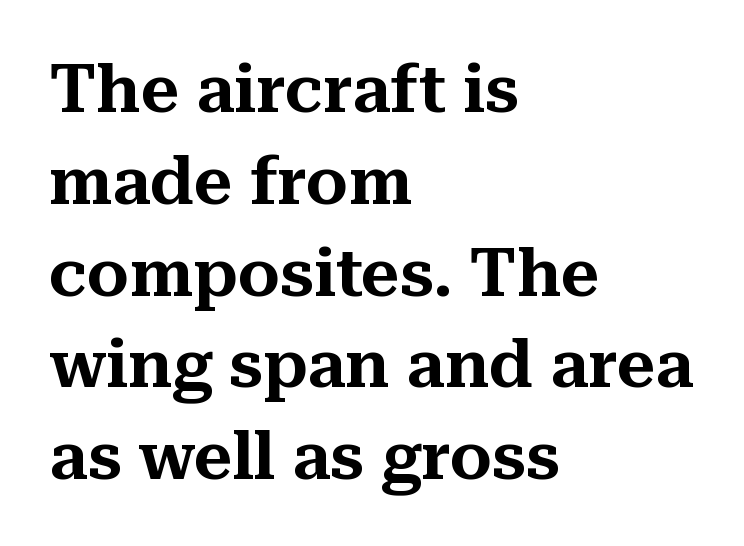
The image shows 67 px serif type, upright; set left-aligned, normal line spacing (1.37x), normal letter spacing, not underlined; medium stroke contrast and a medium x-height.
